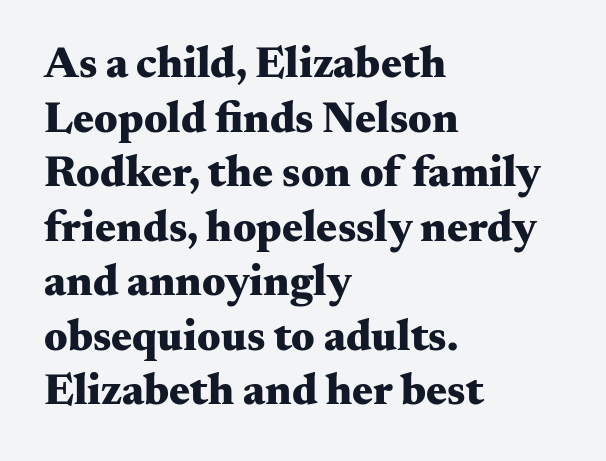
The image shows 44 px heavy, wide serif type, upright; set left-aligned, line spacing 1.24x, normal letter spacing, not underlined; medium stroke contrast and a small x-height.
